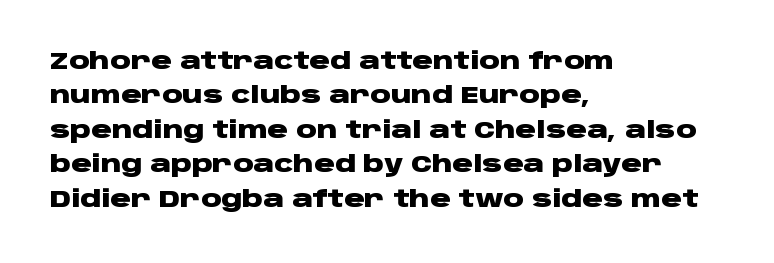
Q: Is the text bold? A: Yes.
Q: Is the text italic (slanted)? A: No, it is upright.
Q: Is the text underlined? A: No.
Q: How is the paragraph aligned? A: Left-aligned.
Q: Is the spacing between letters normal or unusually wide? A: Normal.
Q: Is the spacing between lines tight, normal or loose? A: Normal.
